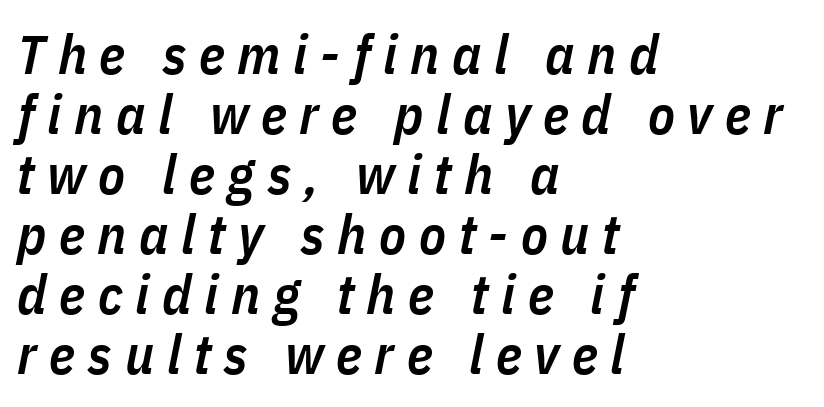
{"italic": "yes", "lean": "right", "slant_degrees": 11, "bold": "semi", "weight": "semibold", "width": "condensed", "stroke_contrast": "low", "x_height": "medium", "monospaced": "no", "underline": "no", "align": "left", "line_spacing": "tight", "line_spacing_ratio": 1.09, "letter_spacing": "wide", "letter_spacing_em": 0.23, "glyph_px": 55}
